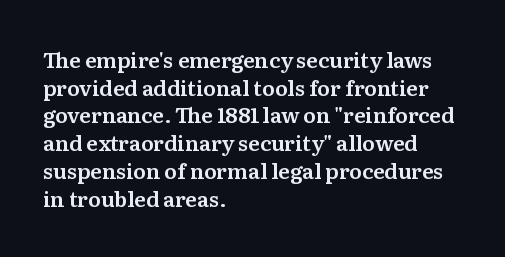
The image shows 21 px text type, upright; set left-aligned, normal line spacing (1.32x), normal letter spacing, not underlined.
